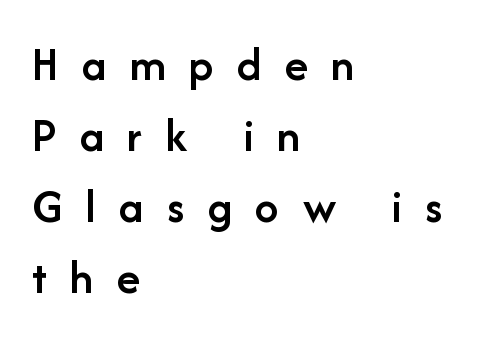
{"serif": "no", "italic": "no", "bold": "semi", "weight": "semibold", "width": "normal", "stroke_contrast": "low", "x_height": "medium", "monospaced": "no", "underline": "no", "align": "left", "line_spacing": "normal", "line_spacing_ratio": 1.48, "letter_spacing": "wide", "letter_spacing_em": 0.48, "glyph_px": 48}
